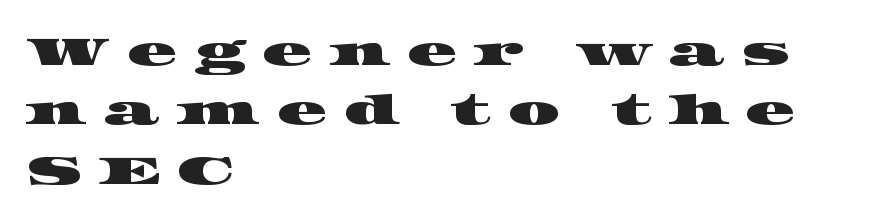
In CSS terms this would be text-align: left. Classification — serif. Glance below the letters and you will spot only blank space. These lines are rendered in a variable-pitch font.
